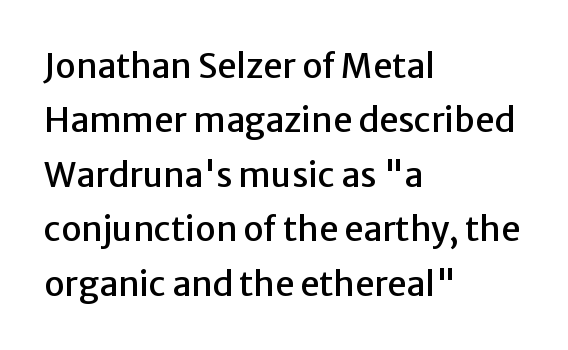
The image shows 34 px sans-serif type, upright; set left-aligned, normal line spacing (1.6x), normal letter spacing, not underlined; low stroke contrast and a medium x-height.
